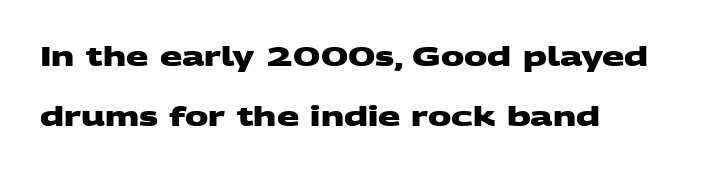
The image shows 26 px bold type; set left-aligned, loose line spacing (2.29x), normal letter spacing, not underlined.
